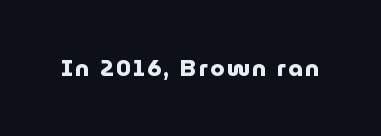
The words here are not underlined. Ascenders rise straight up at ninety degrees. What weight is shown? A full bold with thick strokes.
